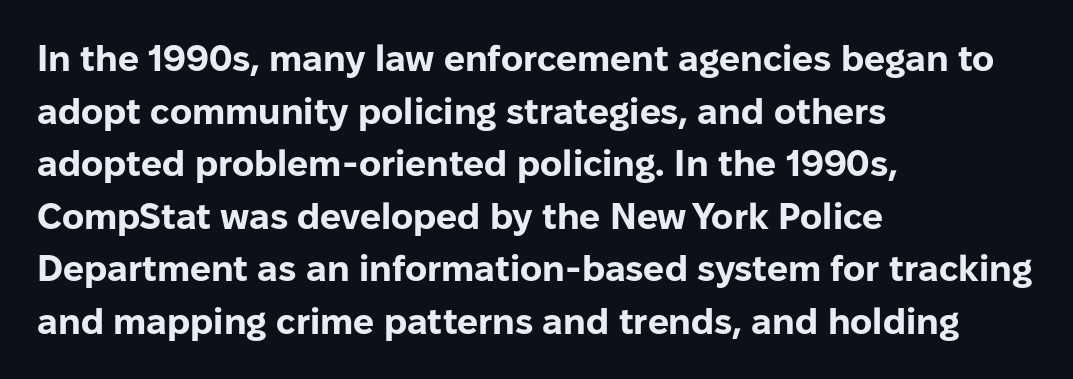
The image shows 37 px bold sans-serif type, upright; set left-aligned, normal line spacing (1.42x), normal letter spacing, not underlined; low stroke contrast and a medium x-height.
